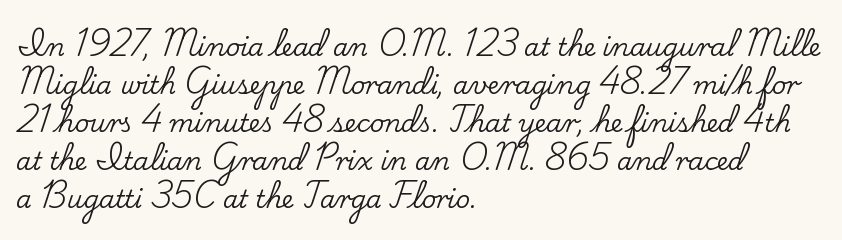
Q: Is the text italic (slanted)? A: Yes.
Q: Is the text underlined? A: No.
Q: How is the paragraph aligned? A: Left-aligned.
Q: Is the spacing between letters normal or unusually wide? A: Normal.
Q: Is the spacing between lines tight, normal or loose? A: Normal.
